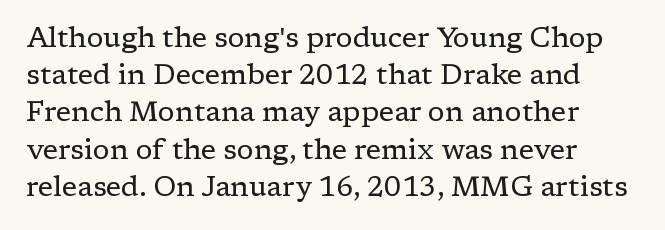
The image shows 28 px regular-weight serif type, upright; set normal line spacing (1.33x), normal letter spacing, not underlined; low stroke contrast and a medium x-height.
